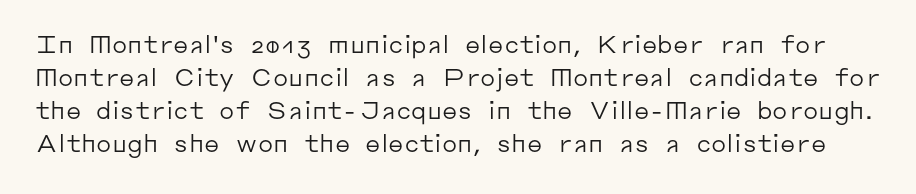
{"italic": "no", "bold": "no", "underline": "no", "line_spacing": "normal", "line_spacing_ratio": 1.38, "letter_spacing": "normal", "letter_spacing_em": 0.0, "glyph_px": 24}
